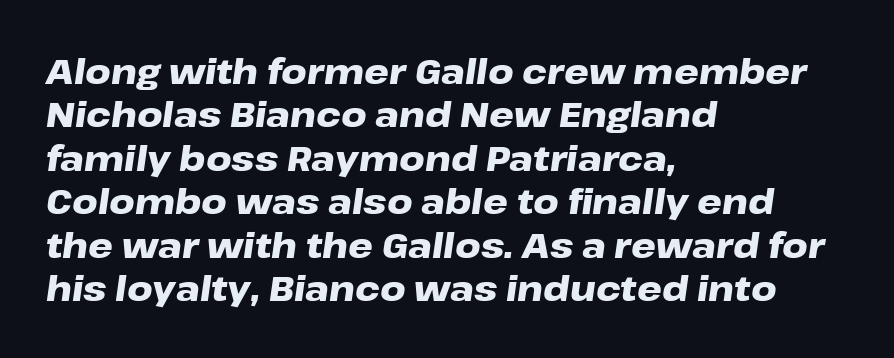
Notice how the passage keeps a crisp vertical edge on the left only. There's an unmistakable incline to the writing here. Here the designer chose a conventional face with non-uniform glyph widths. Words float on clear page, feet unadorned. The face used here is rendered with its standard letterfit.
